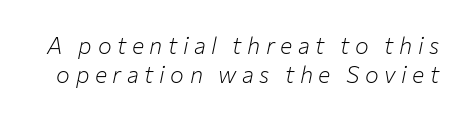
Has an underline been added? It has not. Students, note that the glyphs here are deliberately spaced far apart. The lines sit at an ordinary, default distance from one another. The characters are drawn with everyday or finer stroke widths. The rendering applies a slant to the glyphs.
